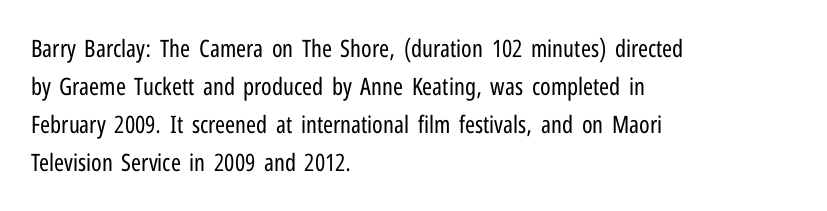
Is there much room between lines? A standard amount, neither cramped nor airy. A roman cut, with each character standing at attention. How are the letters spaced? Ordinarily, with no added tracking. This rendering features lettering with no underline. The paragraph shown leans on its left margin. The weight tops out at a normal text grade.
